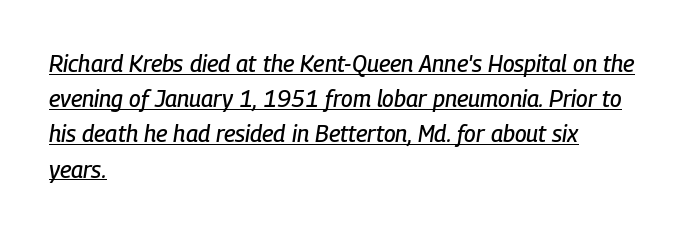
{"italic": "yes", "lean": "right", "slant_degrees": 9, "underline": "yes", "align": "left", "line_spacing": "normal", "line_spacing_ratio": 1.53, "letter_spacing": "normal", "letter_spacing_em": 0.0, "glyph_px": 23}
